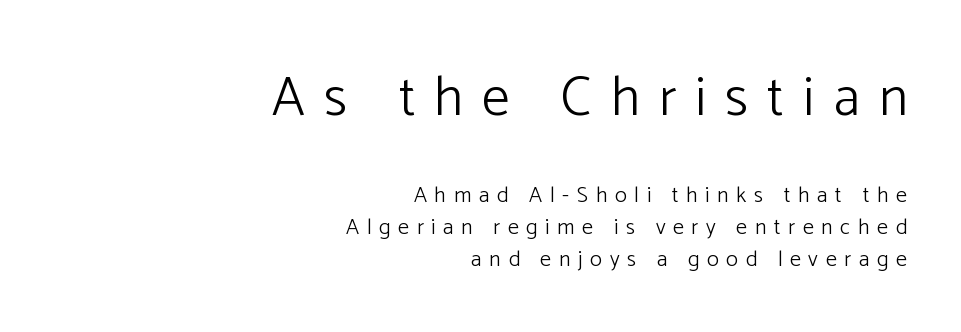
{"serif": "no", "italic": "no", "bold": "no", "weight": "light", "width": "normal", "stroke_contrast": "low", "x_height": "medium", "monospaced": "no", "underline": "no", "align": "right", "line_spacing": "normal", "line_spacing_ratio": 1.44, "letter_spacing": "wide", "letter_spacing_em": 0.35, "larger_block": "first", "size_ratio": 2.5, "glyph_px": 55}
